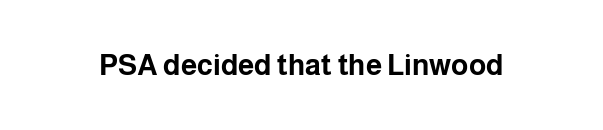
{"serif": "no", "italic": "no", "bold": "yes", "weight": "bold", "width": "normal", "stroke_contrast": "low", "x_height": "medium", "monospaced": "no", "underline": "no", "letter_spacing": "normal", "letter_spacing_em": 0.0, "glyph_px": 29}
